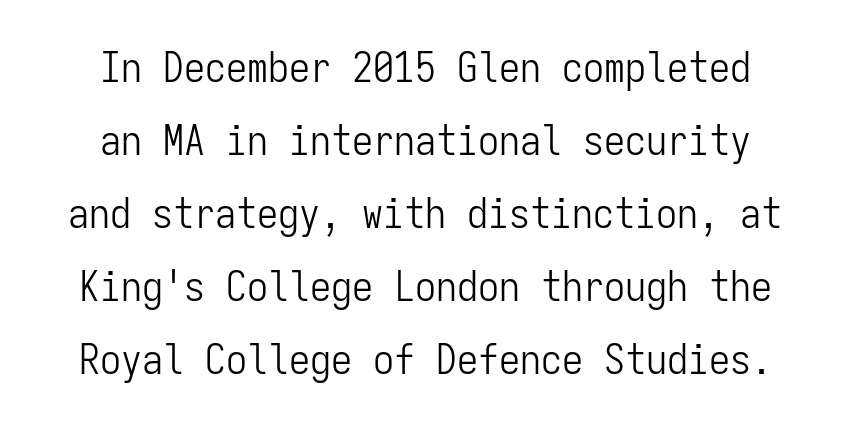
{"serif": "no", "italic": "no", "bold": "no", "weight": "light", "width": "condensed", "stroke_contrast": "low", "x_height": "medium", "monospaced": "yes", "underline": "no", "align": "center", "line_spacing_ratio": 1.74, "letter_spacing": "normal", "letter_spacing_em": 0.0, "glyph_px": 42}
